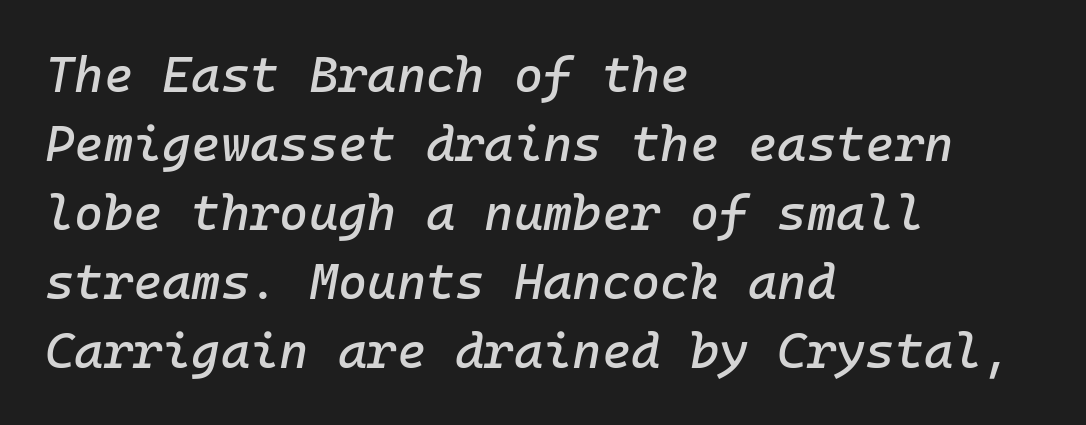
Q: Is the text italic (slanted)? A: Yes, it leans right by about 10 degrees.
Q: Is the text underlined? A: No.
Q: How is the paragraph aligned? A: Left-aligned.
Q: Is the spacing between letters normal or unusually wide? A: Normal.
Q: Is the spacing between lines tight, normal or loose? A: Normal.
Q: Width (condensed, normal, or wide)? A: Normal.
Q: Stroke contrast? A: Low.
Q: x-height? A: Medium.
Q: Monospaced? A: Yes.
